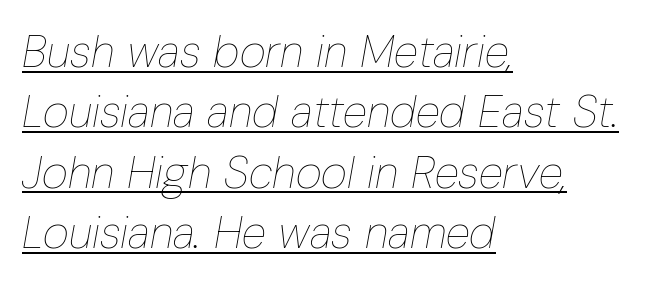
In terms of letterspacing, this is plain default setting. Typeset ragged right — the left edge is the straight one. The typesetting does not lean heavy: it is not bold. The typography opts for an oblique posture over an upright one. The glyphs are accompanied by a horizontal stroke just below them. You could not count columns in this text — the font is proportionally spaced.
